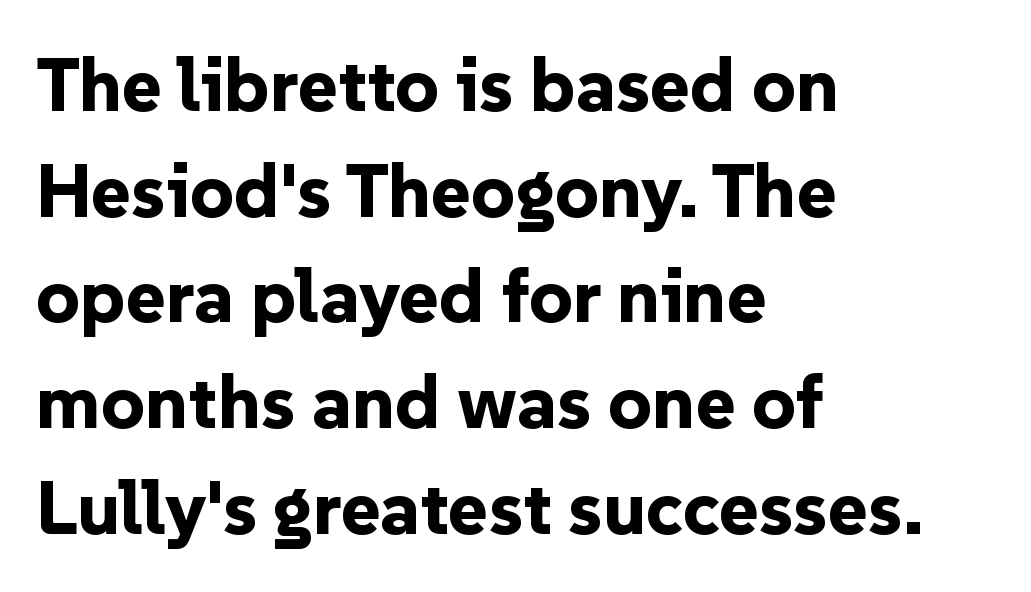
The passage is arranged the way most books set body copy — flush left. On the weight axis this lands at bold, roughly 700. The specimen omits any rule beneath the text block's lines. The passage shown stacks its lines at a standard gap.
